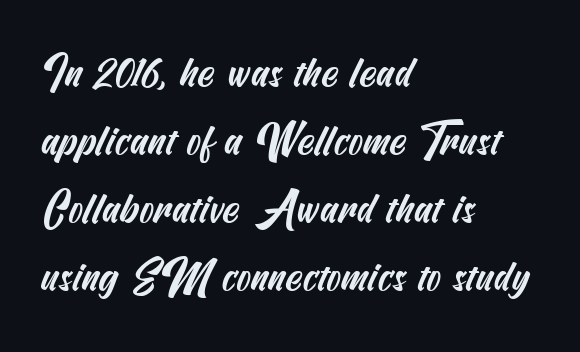
The image shows 43 px condensed sans-serif type; set left-aligned, normal line spacing (1.58x), normal letter spacing, not underlined; medium stroke contrast and a small x-height.
